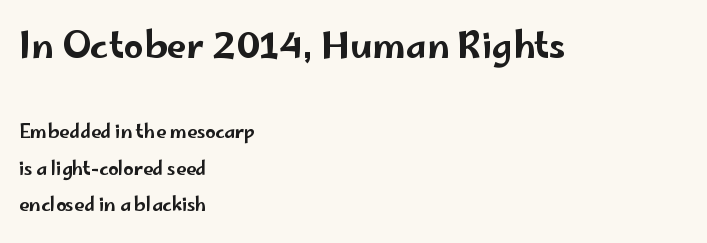
How would I describe the line gaps? Wide and relaxed. Varying glyph widths throughout — classic text-font behaviour. Descenders are the only things crossing below the line. The first block has been scaled up relative to the second. Posture: vertical. What stands out about the letter spacing? Nothing — it is the standard amount.
